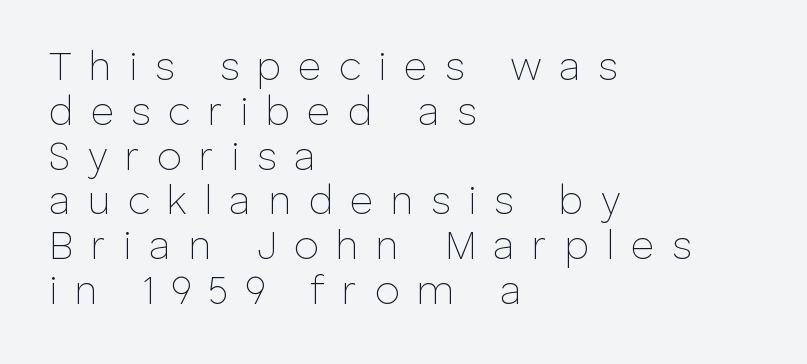
{"serif": "no", "italic": "no", "bold": "no", "weight": "thin", "width": "normal", "stroke_contrast": "low", "x_height": "medium", "monospaced": "no", "underline": "no", "align": "left", "line_spacing": "tight", "line_spacing_ratio": 1.12, "letter_spacing": "wide", "letter_spacing_em": 0.43, "glyph_px": 40}
